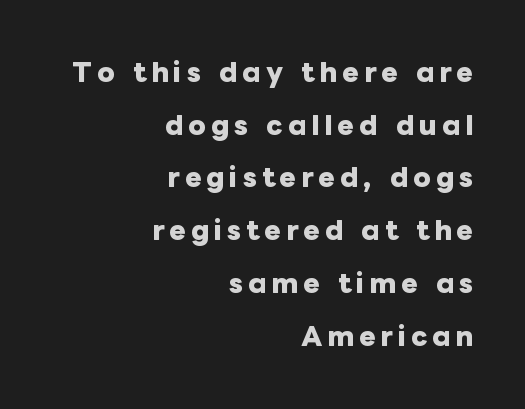
Is there any slant? The stems are plumb. Does the leading feel generous? Absolutely, it's lavish. Check under the words: just untouched page. Every row of glyphs terminates at an identical x-position on the right.
